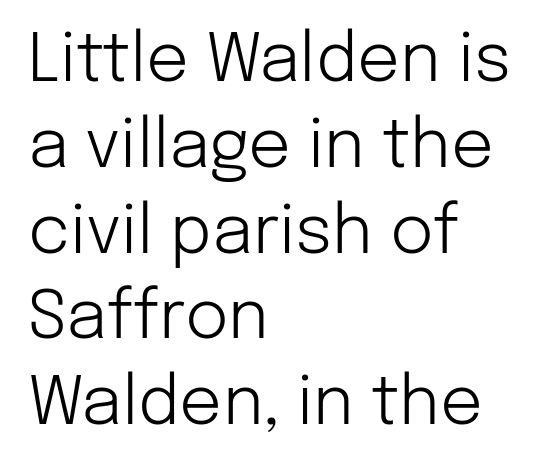
Characters remain perfectly vertical along every line. Interline gaps are of average width in this sample. The rendering uses natural spacing where letterforms have individual widths. This reads as an unemphasized weight, regular at the heaviest.
